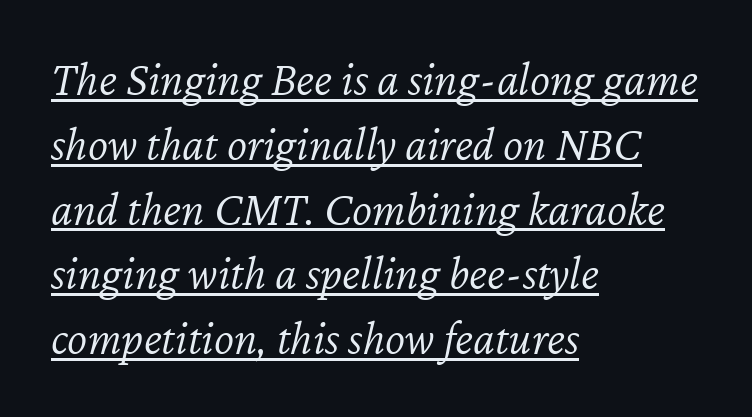
{"italic": "yes", "lean": "right", "slant_degrees": 12, "bold": "no", "weight": "light", "width": "normal", "stroke_contrast": "low", "x_height": "medium", "monospaced": "no", "underline": "yes", "align": "left", "line_spacing": "normal", "line_spacing_ratio": 1.35, "letter_spacing": "normal", "letter_spacing_em": 0.0, "glyph_px": 48}
